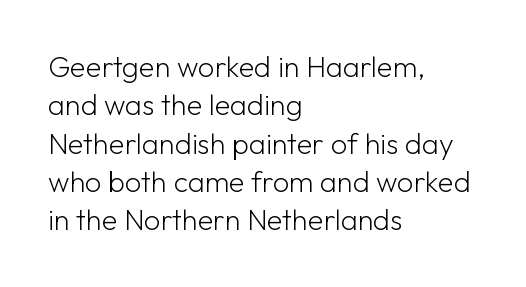
No extra tracking has been applied to these lines. Quick note: interline space is typical. Bare-footed words on every line. The passage shown is typed in a proportional face where columns would drift. A light-to-regular cut is what we see here.
